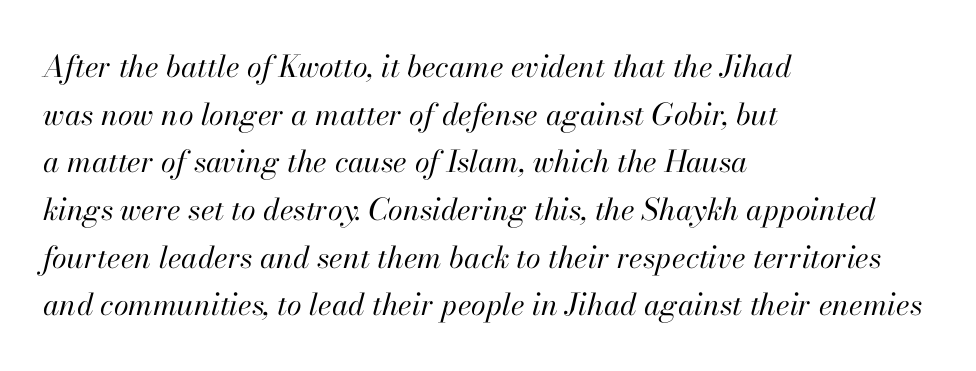
These lines were composed using italics. The passage shown has conventional tracking throughout. The string is rendered with underlining switched off. This sample has the flowing, uneven cadence of proportional lettering.
